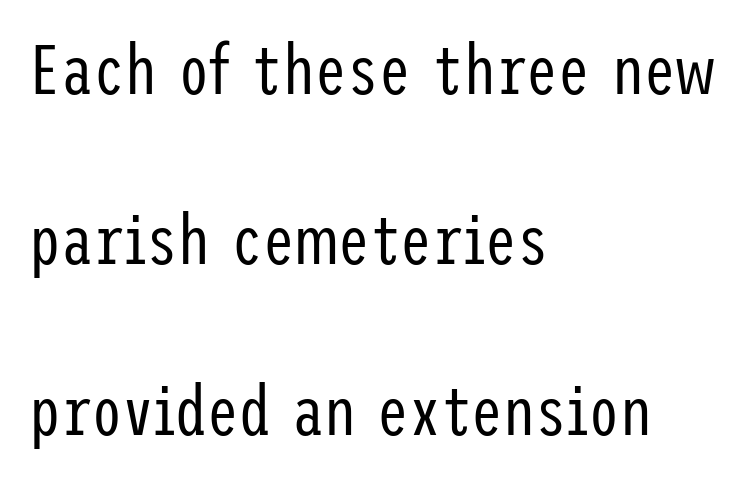
{"serif": "no", "italic": "no", "bold": "no", "weight": "regular", "width": "condensed", "stroke_contrast": "low", "x_height": "medium", "underline": "no", "align": "left", "line_spacing": "loose", "line_spacing_ratio": 2.4, "letter_spacing": "normal", "letter_spacing_em": 0.0, "glyph_px": 71}
